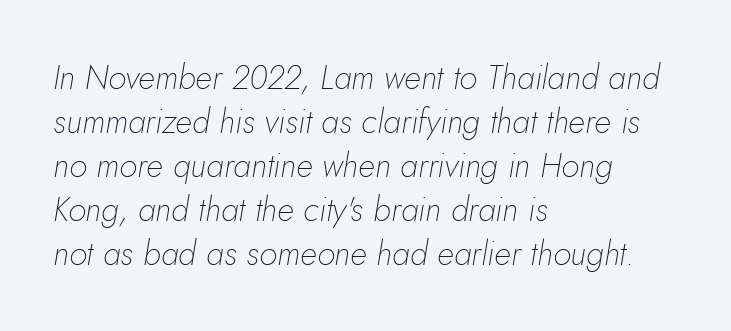
Q: Is the text bold? A: No.
Q: Is the text italic (slanted)? A: Yes, it leans right by about 5 degrees.
Q: Is the text underlined? A: No.
Q: How is the paragraph aligned? A: Left-aligned.
Q: Is the spacing between letters normal or unusually wide? A: Normal.
Q: Is the spacing between lines tight, normal or loose? A: Normal.
Q: Width (condensed, normal, or wide)? A: Normal.
Q: Stroke contrast? A: Low.
Q: x-height? A: Small.
Q: Monospaced? A: No.
